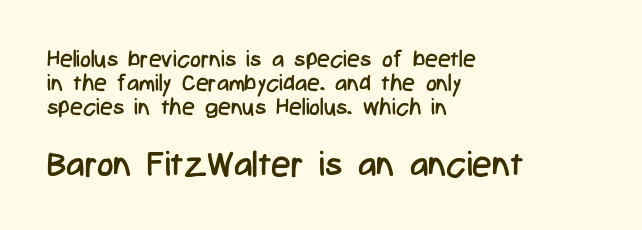
The image shows 35 px regular-weight, condensed sans-serif type, upright; set left-aligned, tight line spacing (1.05x), normal letter spacing, not underlined; the second (bottom) block is 1.52x larger; low stroke contrast and a medium x-height.
